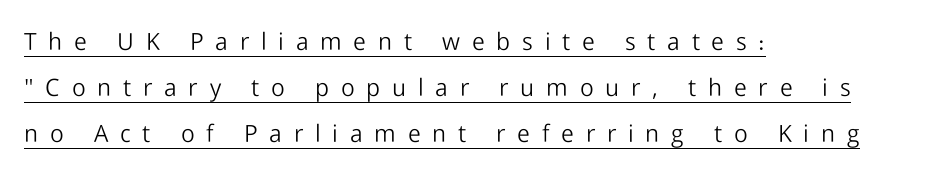
The image shows 24 px text type, upright; set left-aligned, loose line spacing (1.92x), unusually wide letter spacing (+0.49 em), underlined.
